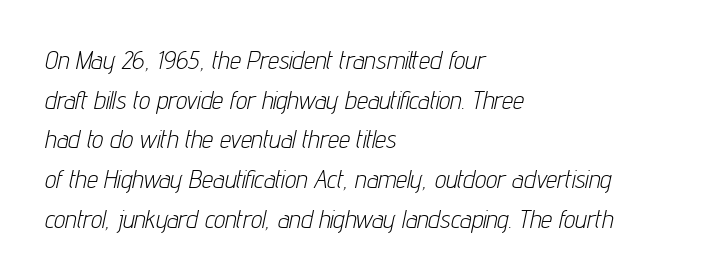
{"italic": "yes", "lean": "right", "slant_degrees": 12, "bold": "no", "underline": "no", "align": "left", "line_spacing": "normal", "line_spacing_ratio": 1.59, "letter_spacing": "normal", "letter_spacing_em": 0.0, "glyph_px": 25}
